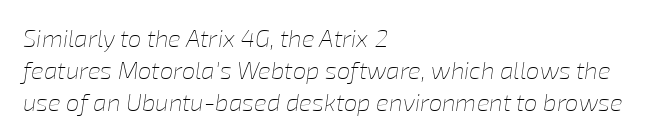
Q: Is the text bold? A: No.
Q: Is the text italic (slanted)? A: Yes, it leans right by about 8 degrees.
Q: Is the text underlined? A: No.
Q: How is the paragraph aligned? A: Left-aligned.
Q: Is the spacing between letters normal or unusually wide? A: Normal.
Q: Is the spacing between lines tight, normal or loose? A: Normal.
